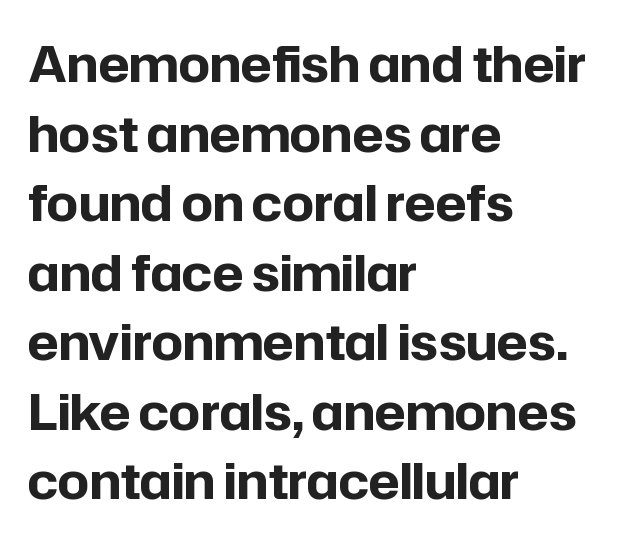
{"serif": "no", "italic": "no", "bold": "yes", "weight": "bold", "width": "normal", "stroke_contrast": "low", "x_height": "medium", "monospaced": "no", "underline": "no", "align": "left", "line_spacing": "normal", "line_spacing_ratio": 1.42, "letter_spacing": "normal", "letter_spacing_em": 0.0, "glyph_px": 49}
